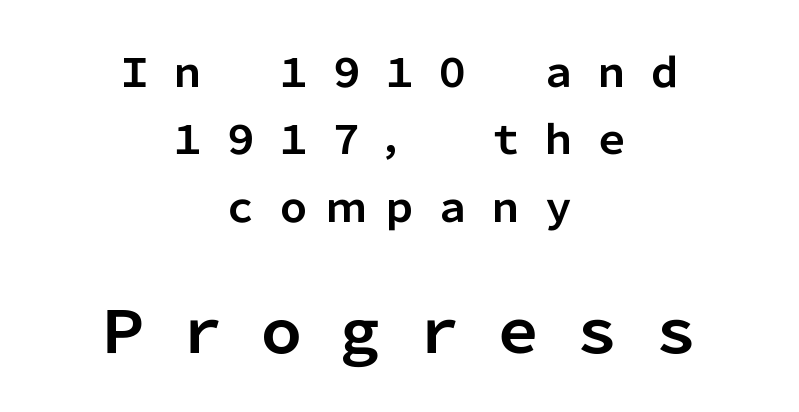
This rendering widens character spacing well past its baseline value. Do the characters align in a grid? No, the font is proportional. Nope, not italic — everything's standing straight. The letters are bold, with thick, heavy strokes. The font family rendered here belongs to the sans-serif group.
